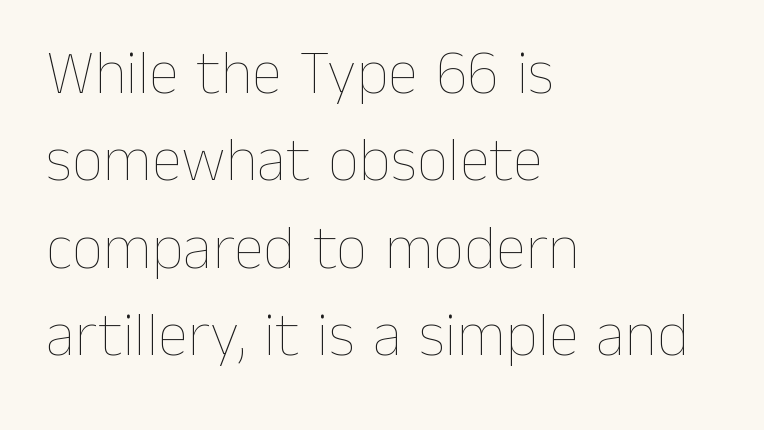
These lines are rendered in a variable-pitch font. You could call the tracking neutral — neither tight nor loose. The zone under the glyphs is completely vacant. Every stem runs plumb, perpendicular to the baseline. Normally led — the rows are evenly, conventionally spaced.
